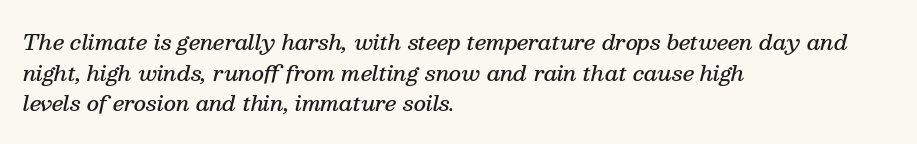
Q: Is the text bold? A: Semi-bold.
Q: Is the text italic (slanted)? A: Yes, it leans right by about 13 degrees.
Q: Is the text underlined? A: No.
Q: How is the paragraph aligned? A: Left-aligned.
Q: Is the spacing between letters normal or unusually wide? A: Normal.
Q: Is the spacing between lines tight, normal or loose? A: Normal.
